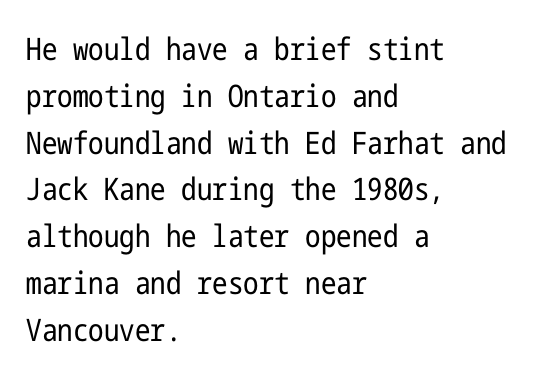
{"serif": "no", "italic": "no", "bold": "no", "weight": "regular", "width": "condensed", "stroke_contrast": "low", "x_height": "medium", "underline": "no", "align": "left", "line_spacing": "normal", "line_spacing_ratio": 1.51, "letter_spacing": "normal", "letter_spacing_em": 0.0, "glyph_px": 31}
